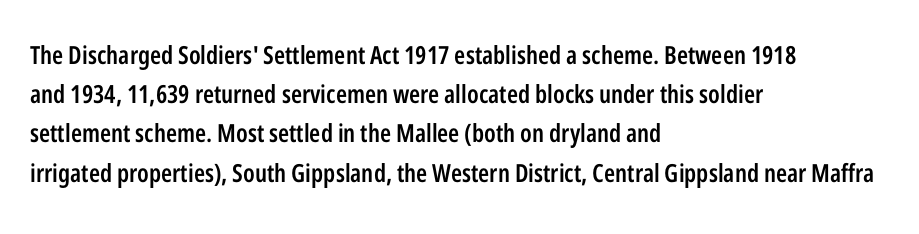
A bare baseline throughout the passage. The sample has been set in demibold, a notch under bold. The paragraph shown leans on its left margin. When letters stand straight like this, we call the style roman or upright. The space between consecutive lines is moderate.
